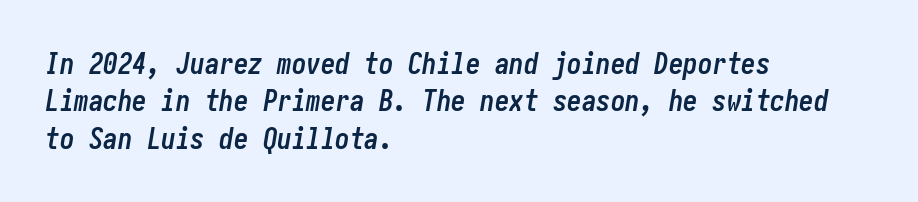
The image shows 29 px semibold, condensed type, italic (leaning right); set left-aligned, normal line spacing (1.29x), normal letter spacing, not underlined; low stroke contrast and a medium x-height.
